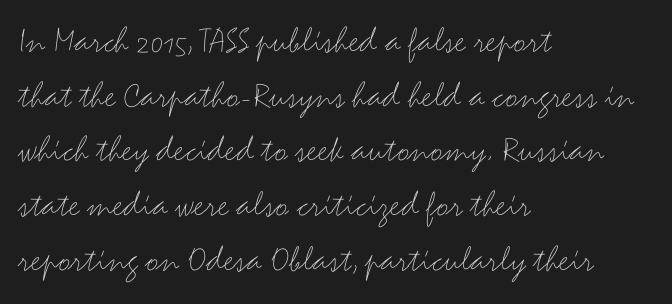
Varying glyph widths throughout — classic text-font behaviour. Leftover space on each line is placed entirely after the last word. No chunkiness to these letters — they're not bold.
